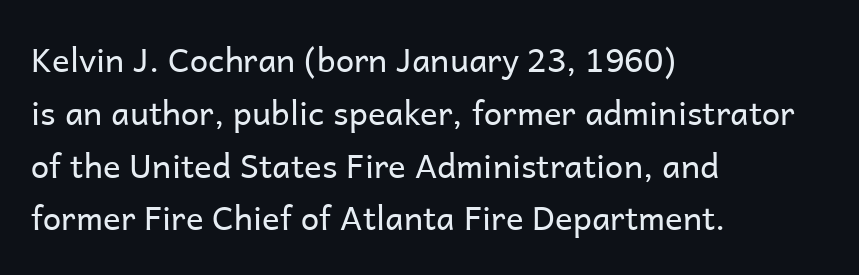
The image shows 33 px regular-weight sans-serif type, upright; set left-aligned, normal line spacing (1.6x), normal letter spacing, not underlined; low stroke contrast and a medium x-height.
